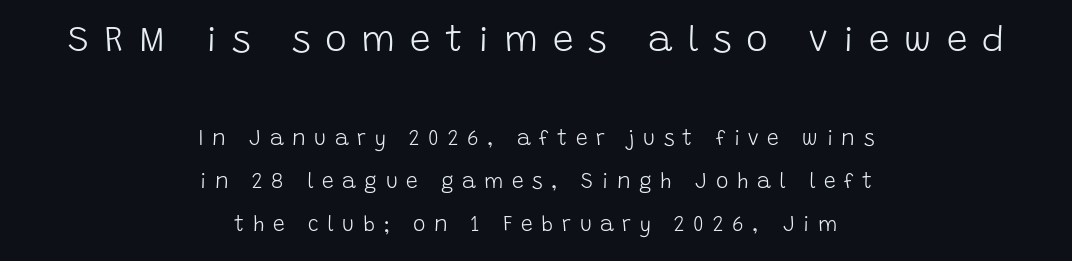
A typesetter would mark this as roman, not italic. Each stroke keeps to a modest, everyday thickness or less. Inter-character spacing is expanded well beyond the font's built-in metrics. The typesetter chose a symmetrical, centered arrangement here. Clear beneath every line of the passage. A typesetter would label this face a sans.
